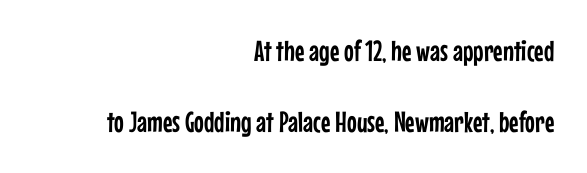
{"serif": "no", "italic": "no", "width": "condensed", "stroke_contrast": "low", "x_height": "medium", "monospaced": "no", "underline": "no", "align": "right", "line_spacing": "loose", "line_spacing_ratio": 2.45, "letter_spacing": "normal", "letter_spacing_em": 0.0, "glyph_px": 29}
